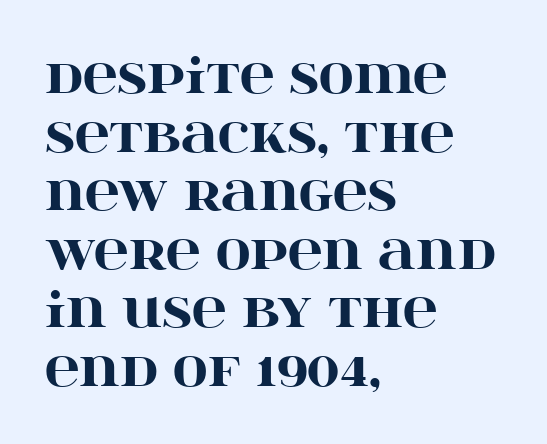
Caption: multi-line text, flush left, ragged right. Stroke thickness is high; the sample reads as a true bold. Does the lettering tilt? It doesn't — this is upright. Lines of text with bare space underneath. The typeface chosen for these lines features serifs. Is this a fixed-width face? No — the glyphs have proportional, varying widths.
